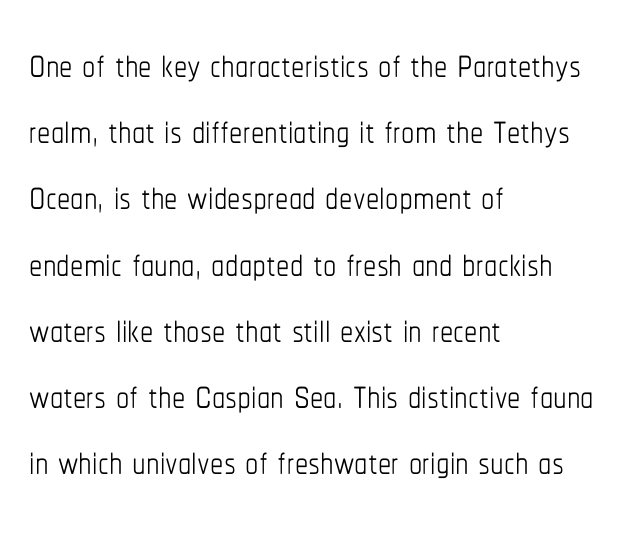
Spacing between characters is what you'd get straight out of the box. This rendering uses left alignment, leaving the right contour irregular. The string is rendered with underlining switched off. The font is comparable to plain body text, perhaps lighter. Quick note: interline space is typical. These lines were composed using upright roman letters.
